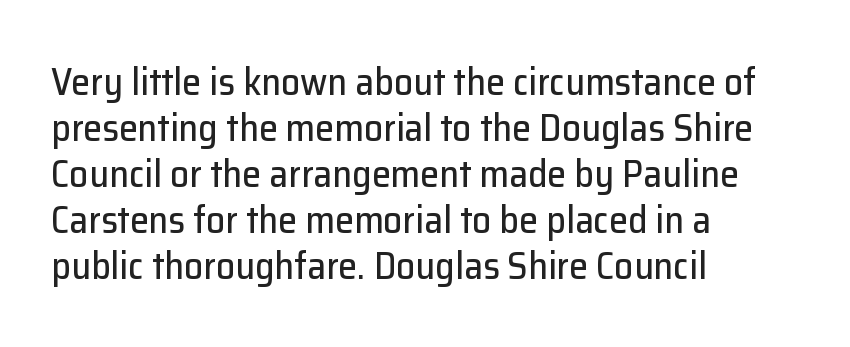
The image shows 38 px sans-serif type, upright; set left-aligned, line spacing 1.21x, normal letter spacing, not underlined; low stroke contrast and a medium x-height.
